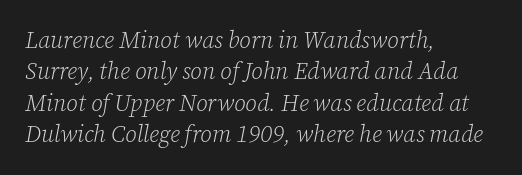
The image shows 23 px text type, italic (leaning right); set left-aligned, normal line spacing (1.36x), normal letter spacing, not underlined.
